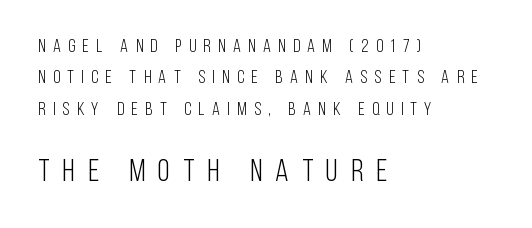
Q: Is the text bold? A: No.
Q: Is the text italic (slanted)? A: No, it is upright.
Q: Is the typeface a serif or a sans-serif typeface? A: Sans-serif.
Q: Is the text underlined? A: No.
Q: How is the paragraph aligned? A: Left-aligned.
Q: Is the spacing between letters normal or unusually wide? A: Unusually wide.
Q: Which block of text is set in a larger size, the first (top) or the second (bottom)? A: The second (bottom) one.
Q: Width (condensed, normal, or wide)? A: Condensed.
Q: Stroke contrast? A: Low.
Q: x-height? A: Large.
Q: Monospaced? A: No.
